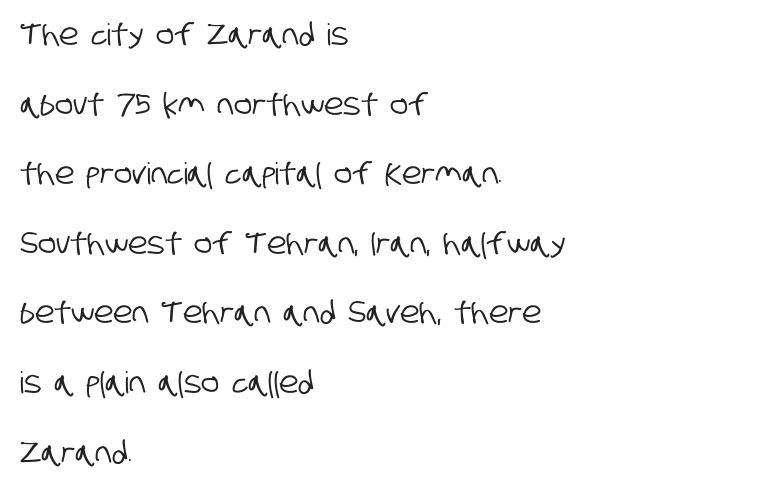
{"serif": "no", "width": "condensed", "stroke_contrast": "low", "x_height": "large", "monospaced": "no", "underline": "no", "align": "left", "line_spacing": "loose", "line_spacing_ratio": 2.32, "letter_spacing": "normal", "letter_spacing_em": 0.0, "glyph_px": 30}
